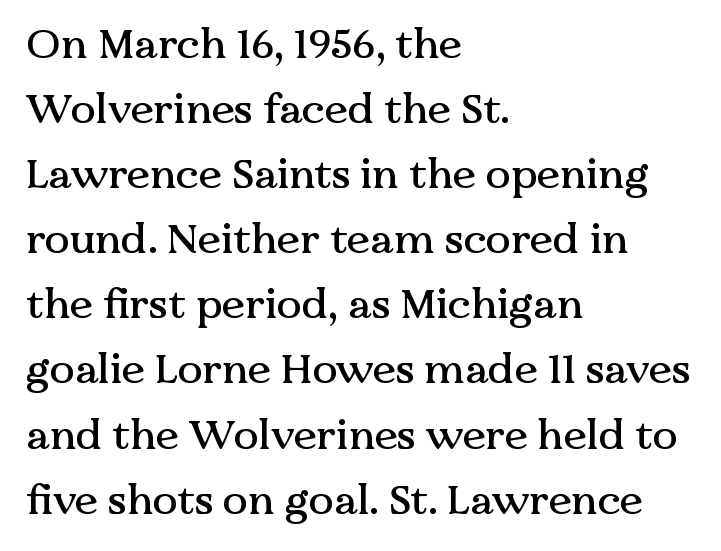
Old-style or modern, the face here clearly has serifs. The string is rendered with underlining switched off. The face used here is proportionally spaced, like ordinary book or web type. Leftover space on each line is placed entirely after the last word. The leading is moderate, giving the passage an even texture.
